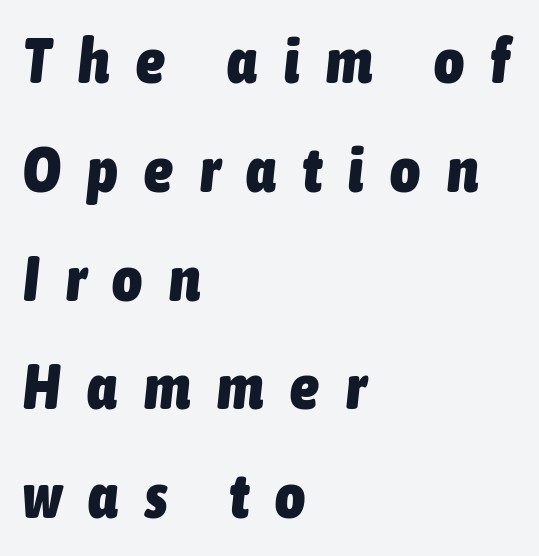
The image shows 64 px heavy, condensed type, italic (leaning right); set left-aligned, normal line spacing (1.7x), unusually wide letter spacing (+0.42 em), not underlined; low stroke contrast and a medium x-height.
